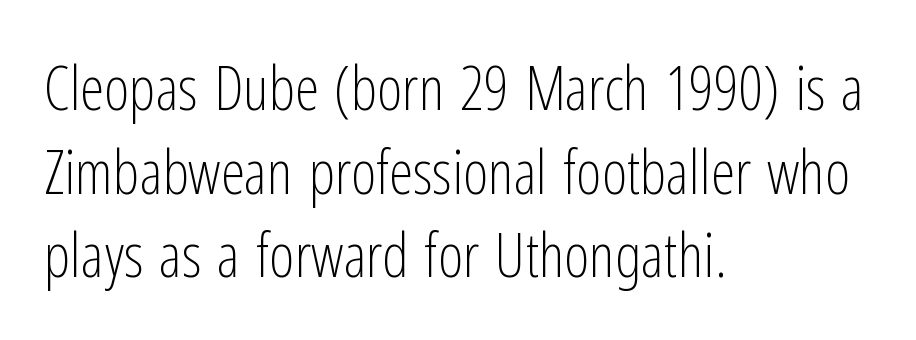
Q: Is the text bold? A: No.
Q: Is the text italic (slanted)? A: No, it is upright.
Q: Is the typeface a serif or a sans-serif typeface? A: Sans-serif.
Q: Is the text underlined? A: No.
Q: How is the paragraph aligned? A: Left-aligned.
Q: Is the spacing between letters normal or unusually wide? A: Normal.
Q: Is the spacing between lines tight, normal or loose? A: Normal.
Q: Width (condensed, normal, or wide)? A: Condensed.
Q: Stroke contrast? A: Low.
Q: x-height? A: Medium.
Q: Monospaced? A: No.
